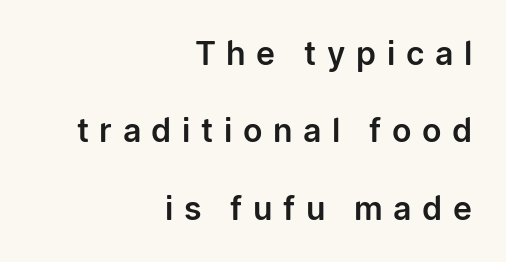
Each line ends at the same right margin while the left side varies. This sample has the flowing, uneven cadence of proportional lettering. Letterform terminals end flat and unadorned throughout the passage. Type without underlining. The gaps between neighbouring characters are conspicuously large. The specimen reads as upright at a glance.
